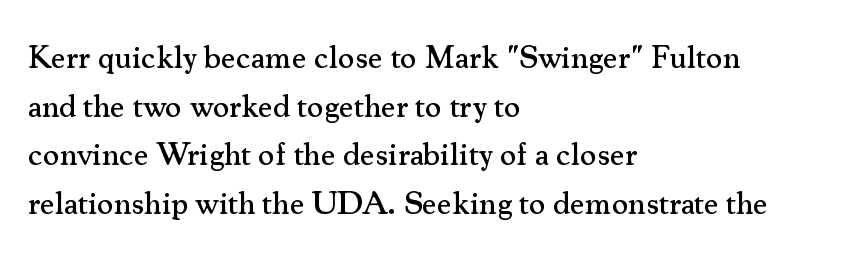
{"serif": "yes", "italic": "no", "width": "normal", "stroke_contrast": "medium", "x_height": "small", "monospaced": "no", "underline": "no", "align": "left", "line_spacing": "normal", "line_spacing_ratio": 1.52, "letter_spacing": "normal", "letter_spacing_em": 0.0, "glyph_px": 32}
